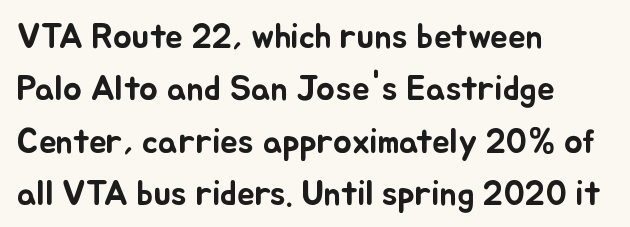
The image shows 35 px text type, upright; set left-aligned, normal line spacing (1.5x), normal letter spacing, not underlined; low stroke contrast and a small x-height.
